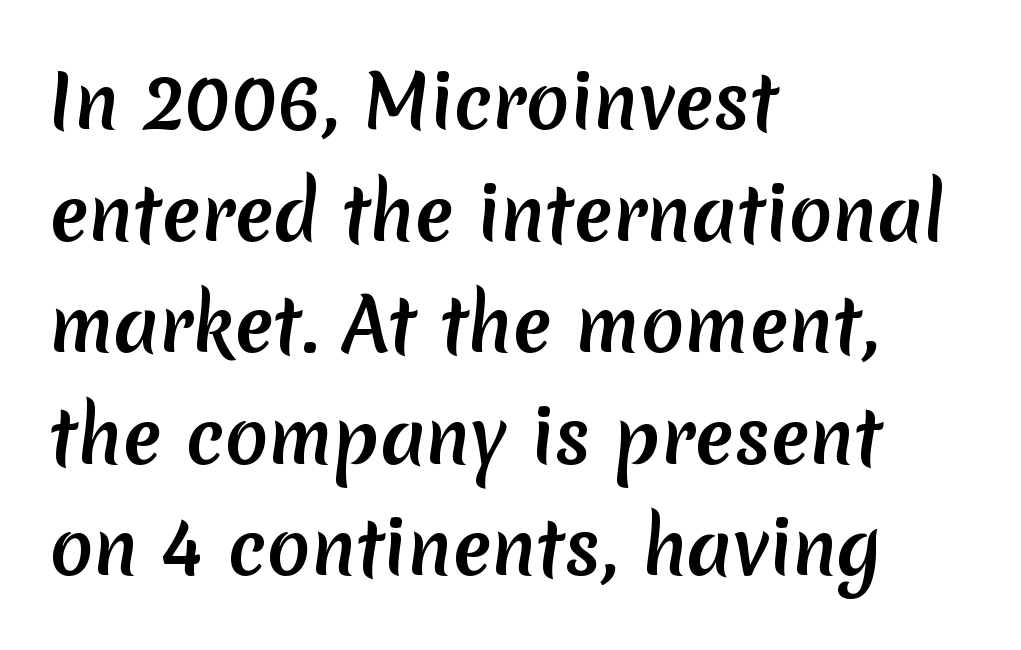
The letters are bold, with thick, heavy strokes. Nothing sits at the stroke ends, so this counts as sans-serif. Line beginnings align vertically; line endings do not. This sample has the flowing, uneven cadence of proportional lettering.
